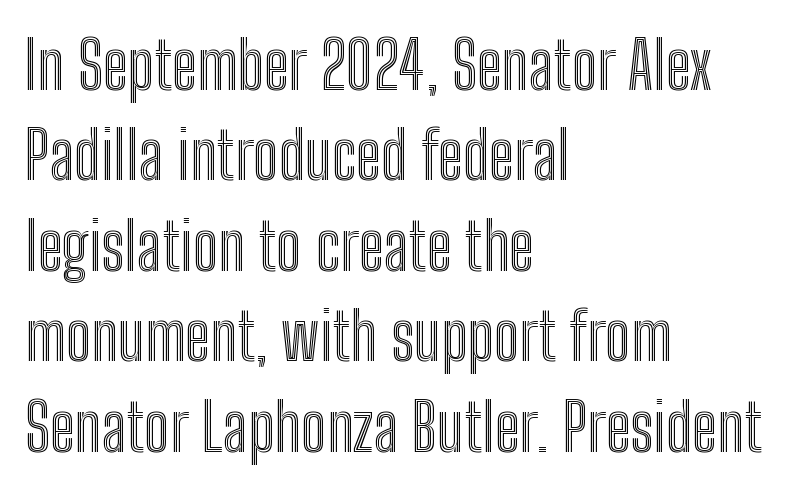
Q: Is the text italic (slanted)? A: No, it is upright.
Q: Is the text underlined? A: No.
Q: How is the paragraph aligned? A: Left-aligned.
Q: Is the spacing between letters normal or unusually wide? A: Normal.
Q: Is the spacing between lines tight, normal or loose? A: Normal.
Q: Width (condensed, normal, or wide)? A: Condensed.
Q: x-height? A: Medium.
Q: Monospaced? A: No.
